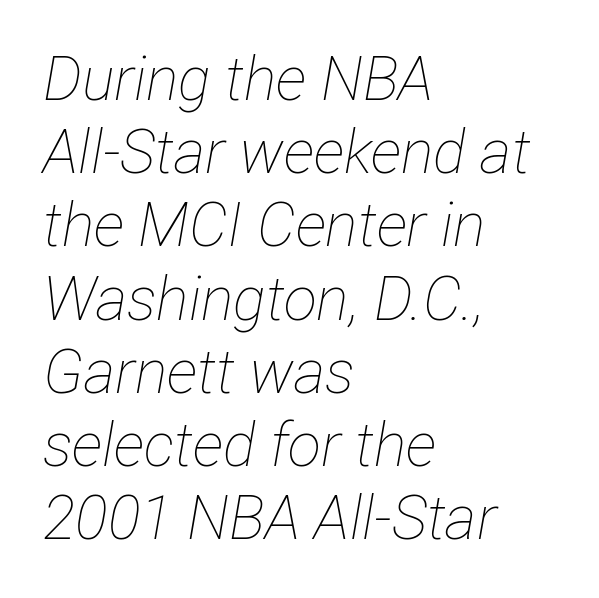
{"italic": "yes", "lean": "right", "slant_degrees": 12, "bold": "no", "weight": "thin", "width": "condensed", "stroke_contrast": "low", "x_height": "medium", "monospaced": "no", "underline": "no", "align": "left", "line_spacing_ratio": 1.2, "letter_spacing": "normal", "letter_spacing_em": 0.0, "glyph_px": 61}
